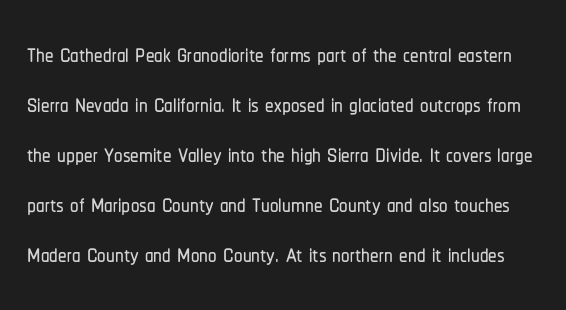
Q: Is the text italic (slanted)? A: No, it is upright.
Q: Is the typeface a serif or a sans-serif typeface? A: Sans-serif.
Q: Is the text underlined? A: No.
Q: Is the spacing between letters normal or unusually wide? A: Normal.
Q: Is the spacing between lines tight, normal or loose? A: Normal.
Q: Width (condensed, normal, or wide)? A: Condensed.
Q: Stroke contrast? A: Low.
Q: x-height? A: Medium.
Q: Monospaced? A: No.
